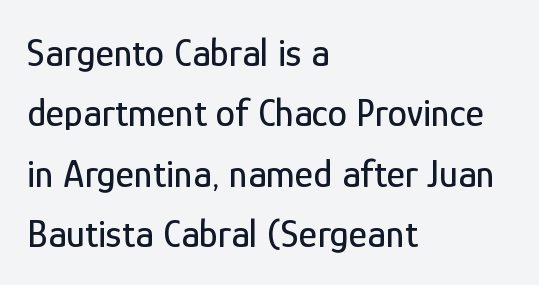
The image shows 39 px condensed sans-serif type, upright; set left-aligned, normal line spacing (1.55x), normal letter spacing, not underlined; low stroke contrast and a medium x-height.
